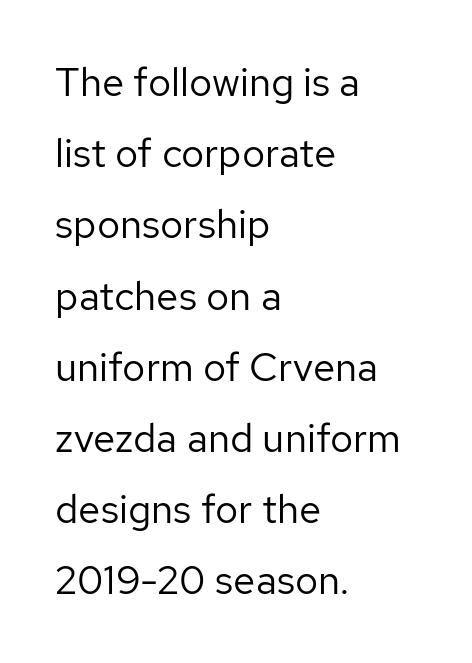
Characters follow at the spacing the type designer built in. These glyphs show unthickened strokes, regular width or finer. Nobody drew a line under any word here. You can tell it's not italic because the verticals are truly vertical. Nope, no serifs anywhere on these letters.
